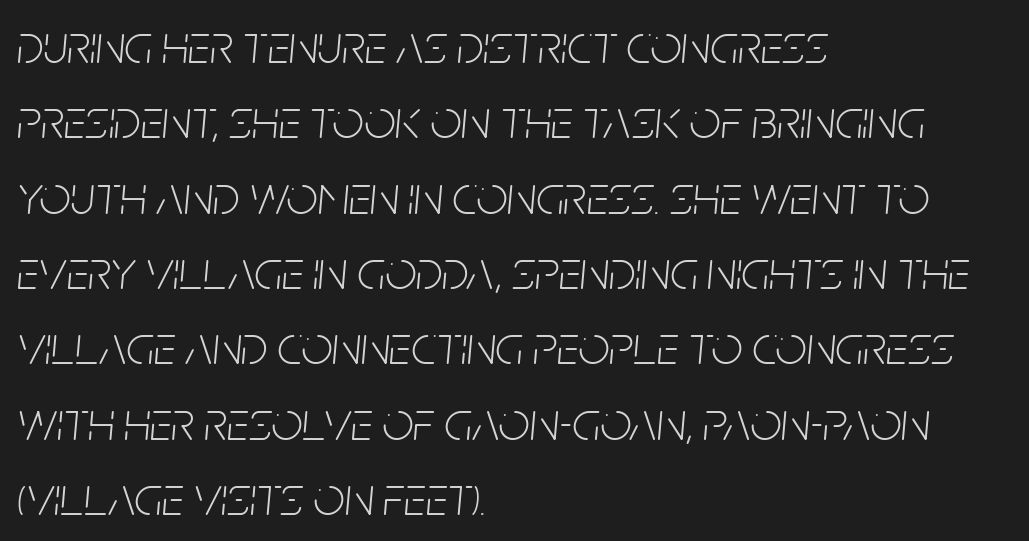
Every character sits at an angle, as italics do. Character widths vary here, with narrow letters taking less room than wide ones. Letters rest on an invisible, unmarked baseline. The paragraph shown leans on its left margin.
